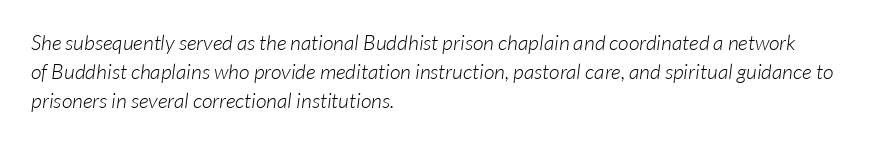
{"bold": "no", "underline": "no", "align": "left", "line_spacing": "normal", "line_spacing_ratio": 1.37, "letter_spacing": "normal", "letter_spacing_em": 0.0, "glyph_px": 21}
